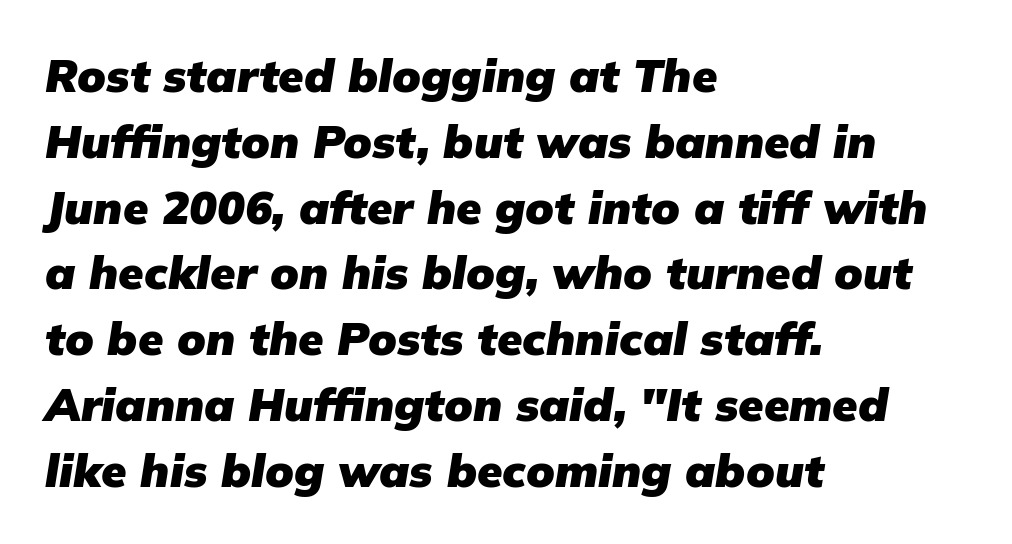
{"italic": "yes", "lean": "right", "slant_degrees": 9, "bold": "yes", "weight": "heavy", "width": "normal", "stroke_contrast": "low", "x_height": "medium", "monospaced": "no", "underline": "no", "align": "left", "line_spacing": "normal", "line_spacing_ratio": 1.43, "letter_spacing": "normal", "letter_spacing_em": 0.0, "glyph_px": 46}
